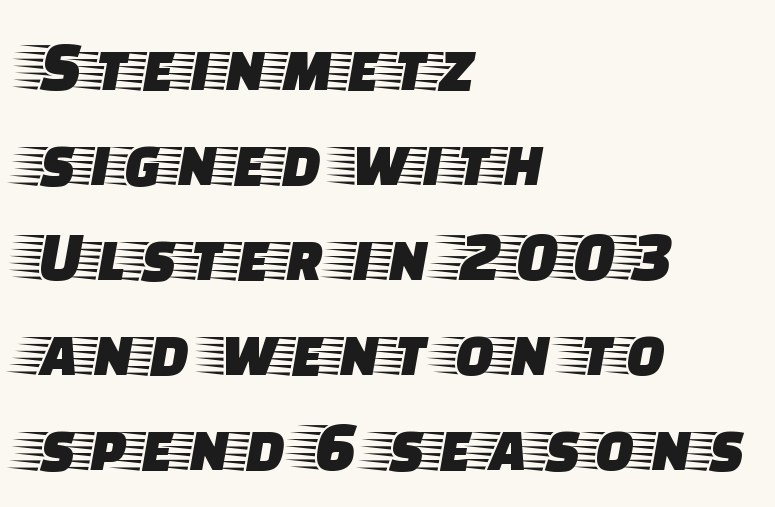
Q: Is the text italic (slanted)? A: Yes.
Q: Is the typeface a serif or a sans-serif typeface? A: Serif.
Q: Is the text underlined? A: No.
Q: How is the paragraph aligned? A: Left-aligned.
Q: Is the spacing between letters normal or unusually wide? A: Normal.
Q: Is the spacing between lines tight, normal or loose? A: Normal.
Q: Width (condensed, normal, or wide)? A: Wide.
Q: Stroke contrast? A: Low.
Q: x-height? A: Large.
Q: Monospaced? A: No.
